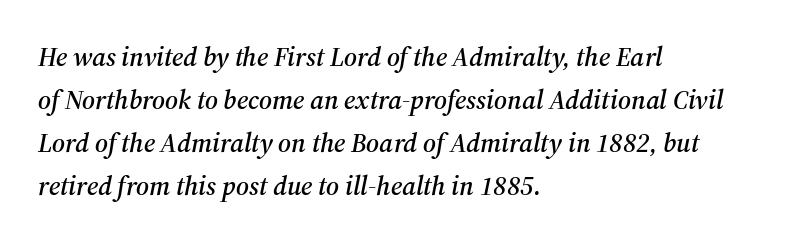
The image shows 27 px text type, italic (leaning right); set left-aligned, normal line spacing (1.59x), normal letter spacing, not underlined.
